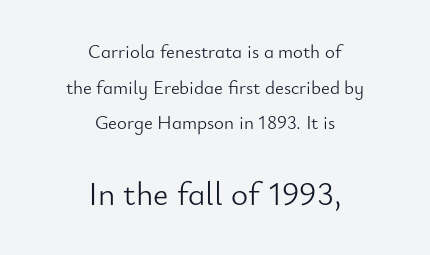
The image shows 33 px light sans-serif type, upright; set centered, line spacing 1.88x, normal letter spacing, not underlined; the second (bottom) block is 1.74x larger; low stroke contrast and a small x-height.
